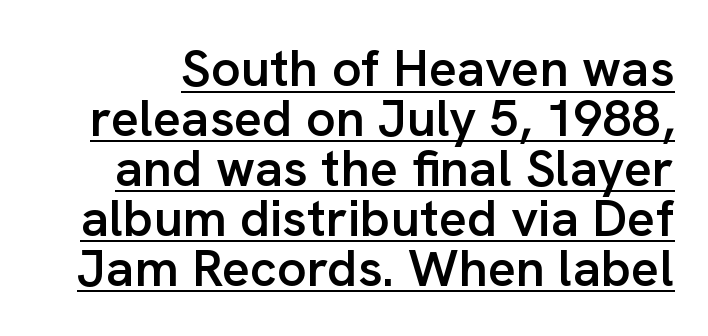
{"serif": "no", "italic": "no", "bold": "semi", "weight": "semibold", "width": "normal", "stroke_contrast": "low", "x_height": "medium", "monospaced": "no", "underline": "yes", "line_spacing": "tight", "line_spacing_ratio": 0.96, "letter_spacing": "normal", "letter_spacing_em": 0.0, "glyph_px": 52}
